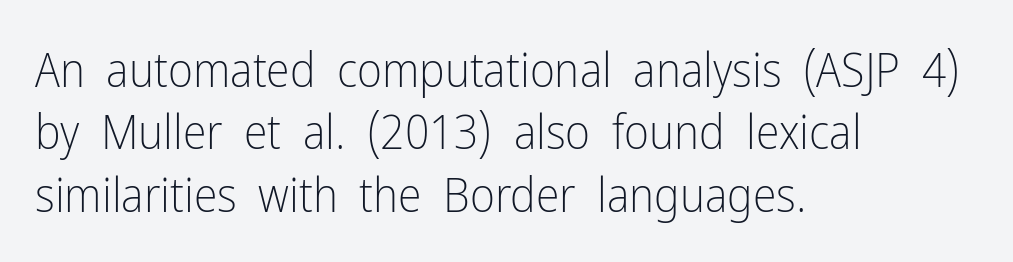
The image shows 48 px light, condensed sans-serif type, upright; set left-aligned, normal line spacing (1.3x), normal letter spacing, not underlined; low stroke contrast and a medium x-height.
